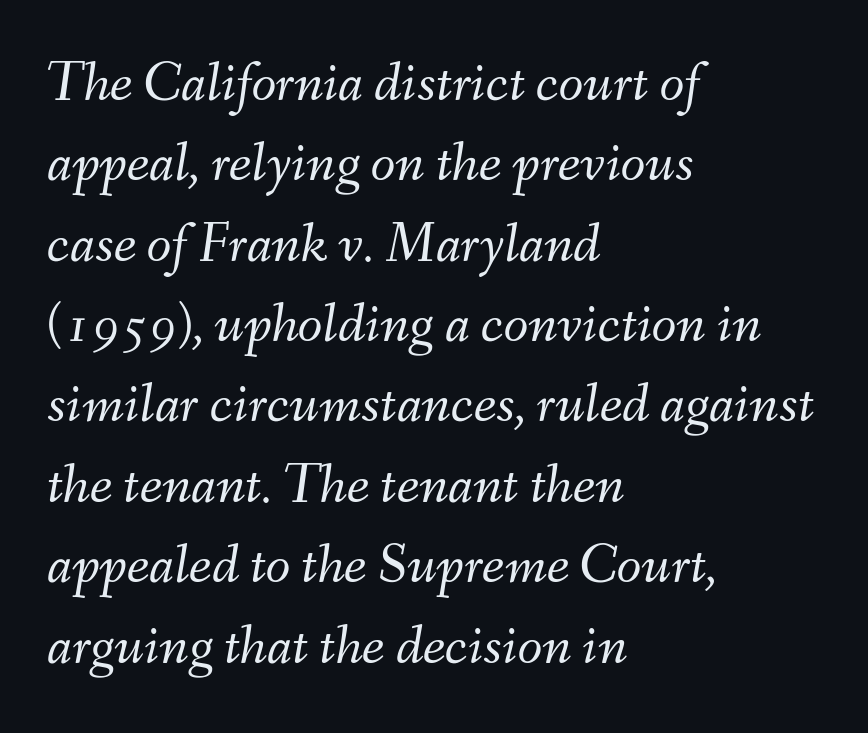
Q: Is the text bold? A: No.
Q: Is the text italic (slanted)? A: Yes, it leans right by about 9 degrees.
Q: Is the text underlined? A: No.
Q: How is the paragraph aligned? A: Left-aligned.
Q: Is the spacing between letters normal or unusually wide? A: Normal.
Q: Is the spacing between lines tight, normal or loose? A: Normal.
Q: Width (condensed, normal, or wide)? A: Normal.
Q: Stroke contrast? A: Medium.
Q: x-height? A: Small.
Q: Monospaced? A: No.
